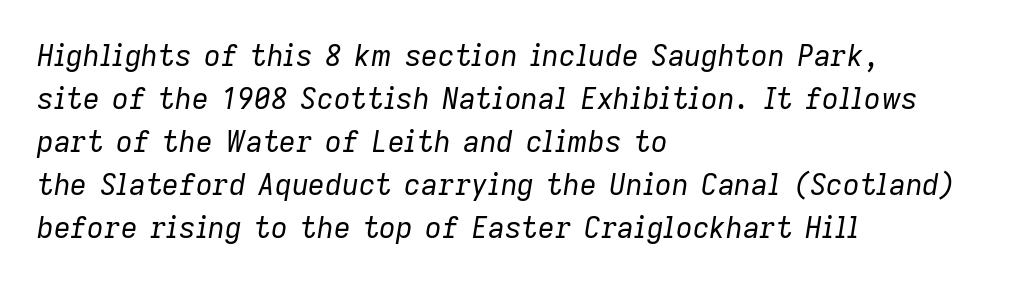
{"italic": "yes", "lean": "right", "slant_degrees": 9, "bold": "no", "weight": "regular", "width": "normal", "stroke_contrast": "low", "x_height": "medium", "monospaced": "no", "underline": "no", "align": "left", "line_spacing": "normal", "line_spacing_ratio": 1.48, "letter_spacing": "normal", "letter_spacing_em": 0.0, "glyph_px": 29}
